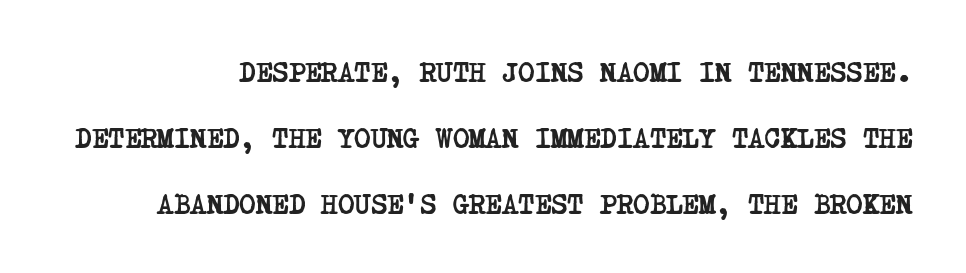
Honestly, the rows look like they've been pulled way apart. How heavy is the stroke? Heavy — this is a bold. Just letters on the line, the space beneath them empty. The face used here is rendered with its standard letterfit. Is this a sans? No — the strokes have serifs.
